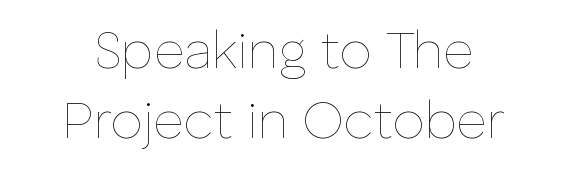
The image shows 52 px thin type, upright; set normal line spacing (1.35x), normal letter spacing, not underlined; low stroke contrast and a medium x-height.
